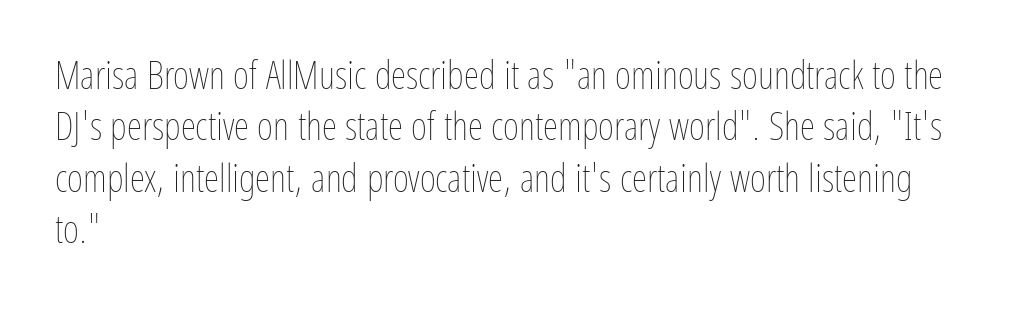
Q: Is the text bold? A: No.
Q: Is the text italic (slanted)? A: No, it is upright.
Q: Is the text underlined? A: No.
Q: How is the paragraph aligned? A: Left-aligned.
Q: Is the spacing between letters normal or unusually wide? A: Normal.
Q: Is the spacing between lines tight, normal or loose? A: Normal.
Q: Width (condensed, normal, or wide)? A: Condensed.
Q: Stroke contrast? A: Low.
Q: x-height? A: Medium.
Q: Monospaced? A: No.
